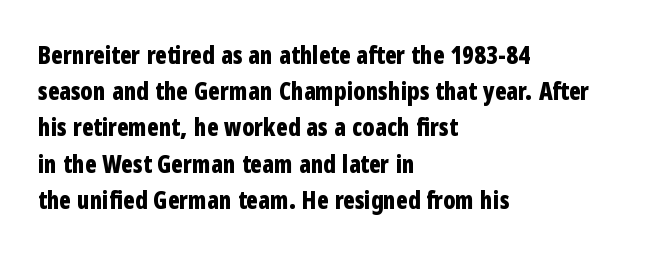
The image shows 24 px bold type, upright; set left-aligned, normal line spacing (1.51x), normal letter spacing, not underlined.
